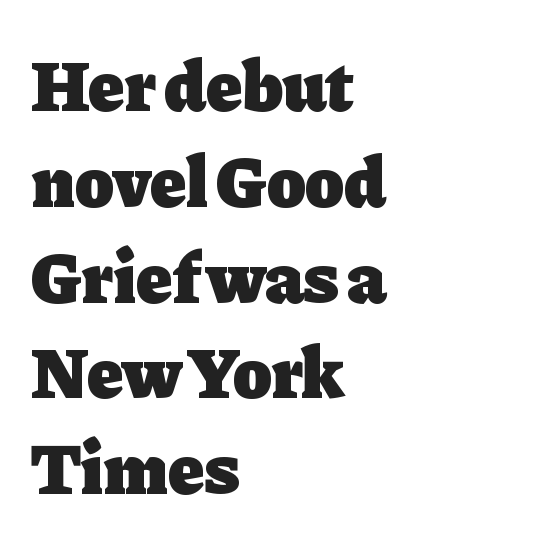
Stroke terminals: seriffed. No word sits above an underline. How would I describe the line gaps? Plain and ordinary. Summary of weight: heavy, a full bold. Designer's note — italics off, roman on. Horizontally, the lines are justified to the leading edge only.
